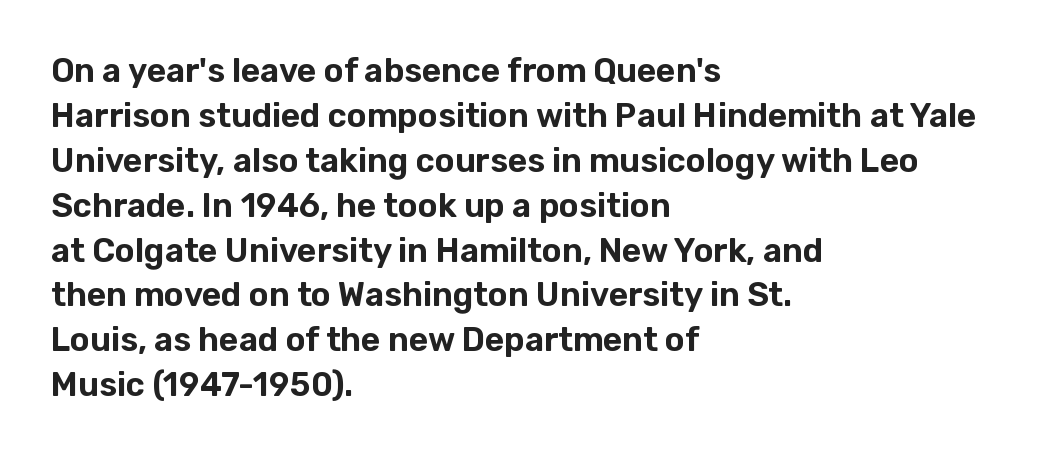
The paragraph shown leans on its left margin. Nope, not italic — everything's standing straight. Each word holds together tightly as a unit, with standard inter-letter gaps. The text was rendered using a sans face with plain stroke endings. The passage shown is typed in a proportional face where columns would drift.
